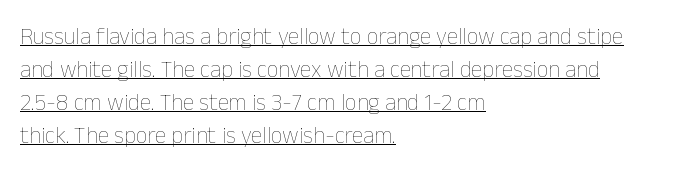
Stroke thickness stays within the range of a standard reading face or lighter. Honestly, the row spacing looks completely unremarkable. Somebody hit Ctrl+U on this one — the words are underlined. You can tell it's not italic because the verticals are truly vertical.
